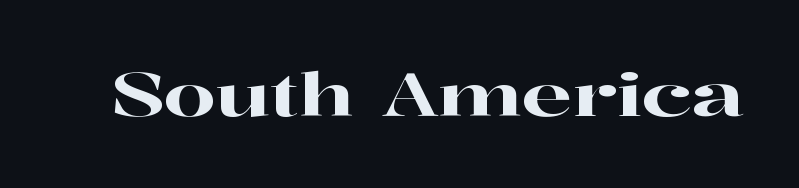
{"serif": "yes", "italic": "no", "width": "wide", "stroke_contrast": "high", "x_height": "medium", "monospaced": "no", "underline": "no", "letter_spacing": "normal", "letter_spacing_em": 0.0, "glyph_px": 59}
